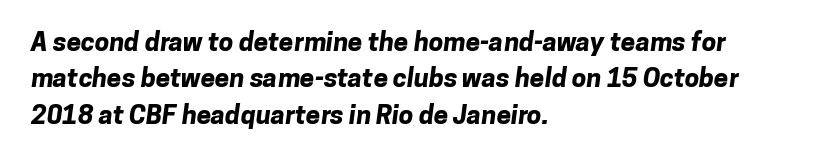
The image shows 26 px bold type; set left-aligned, normal line spacing (1.4x), normal letter spacing, not underlined.
